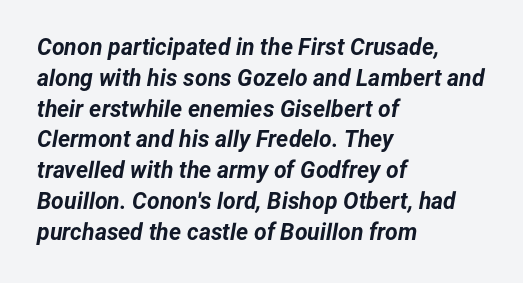
Reading down the block, your eye returns to a fixed left position each line. Slanted lettering throughout. Each word holds together tightly as a unit, with standard inter-letter gaps. Words float on clear page, feet unadorned. Whoever set this chose a conventional vertical rhythm. Typesetter's note: full bold, strokes at maximum text heaviness.
